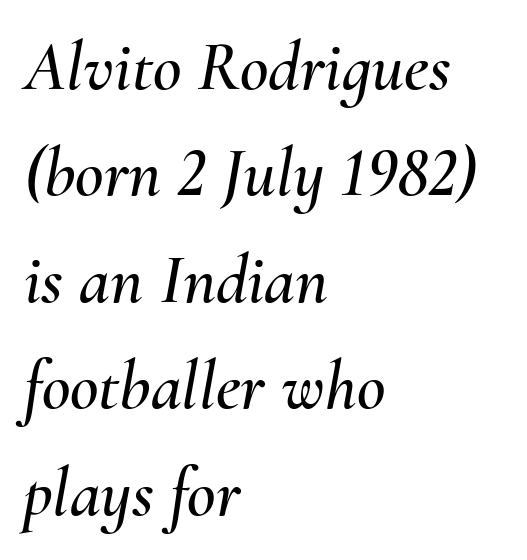
In terms of posture, this sample is oblique. The zone under the glyphs is completely vacant. Does the leading feel generous? No, just average. These lines are rendered in a variable-pitch font. Tracking here is standard; glyphs follow each other at the usual distance. Horizontally, the lines are justified to the leading edge only.
